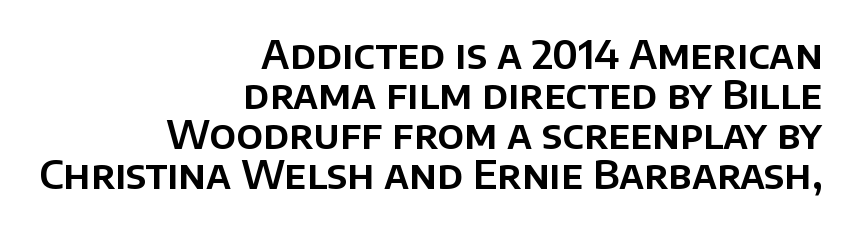
Q: Is the text italic (slanted)? A: No, it is upright.
Q: Is the typeface a serif or a sans-serif typeface? A: Sans-serif.
Q: Is the text underlined? A: No.
Q: How is the paragraph aligned? A: Right-aligned.
Q: Is the spacing between letters normal or unusually wide? A: Normal.
Q: Is the spacing between lines tight, normal or loose? A: Tight.
Q: Width (condensed, normal, or wide)? A: Normal.
Q: Stroke contrast? A: Low.
Q: x-height? A: Large.
Q: Monospaced? A: No.
